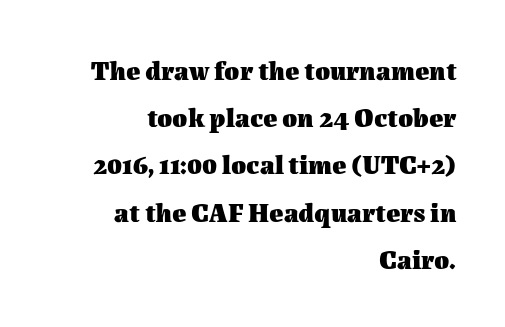
These lines stack with their right ends in a neat column. The specimen omits any rule beneath the text block's lines. This is roman type, the default non-slanted kind. Is the letter spacing exaggerated? No — it looks like the ordinary default. Set as a true bold cut, around the 700 mark.
